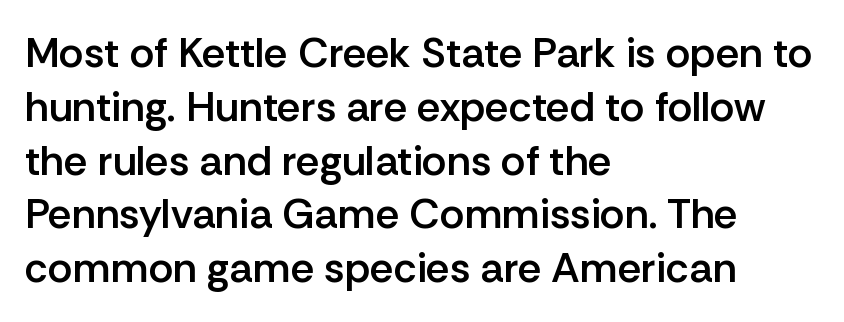
Q: Is the text bold? A: Semi-bold.
Q: Is the text italic (slanted)? A: No, it is upright.
Q: Is the typeface a serif or a sans-serif typeface? A: Sans-serif.
Q: Is the text underlined? A: No.
Q: How is the paragraph aligned? A: Left-aligned.
Q: Is the spacing between letters normal or unusually wide? A: Normal.
Q: Is the spacing between lines tight, normal or loose? A: Normal.
Q: Width (condensed, normal, or wide)? A: Normal.
Q: Stroke contrast? A: Low.
Q: x-height? A: Medium.
Q: Monospaced? A: No.
